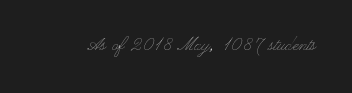
Q: Is the text bold? A: No.
Q: Is the text italic (slanted)? A: Yes.
Q: Is the text underlined? A: No.
Q: Is the spacing between letters normal or unusually wide? A: Normal.
